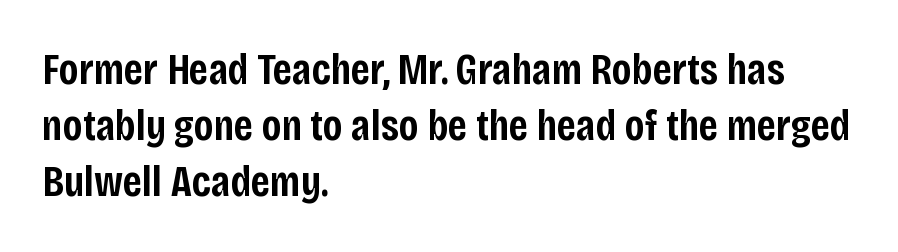
Q: Is the text bold? A: Semi-bold.
Q: Is the text italic (slanted)? A: No, it is upright.
Q: Is the typeface a serif or a sans-serif typeface? A: Sans-serif.
Q: Is the text underlined? A: No.
Q: How is the paragraph aligned? A: Left-aligned.
Q: Is the spacing between letters normal or unusually wide? A: Normal.
Q: Is the spacing between lines tight, normal or loose? A: Normal.
Q: Width (condensed, normal, or wide)? A: Condensed.
Q: Stroke contrast? A: Low.
Q: x-height? A: Large.
Q: Monospaced? A: No.
